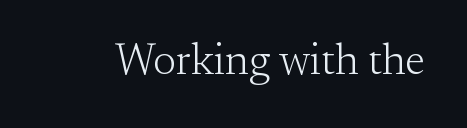
Q: Is the text bold? A: No.
Q: Is the text italic (slanted)? A: No, it is upright.
Q: Is the typeface a serif or a sans-serif typeface? A: Serif.
Q: Is the text underlined? A: No.
Q: Is the spacing between letters normal or unusually wide? A: Normal.
Q: Width (condensed, normal, or wide)? A: Normal.
Q: Stroke contrast? A: Medium.
Q: x-height? A: Small.
Q: Monospaced? A: No.
